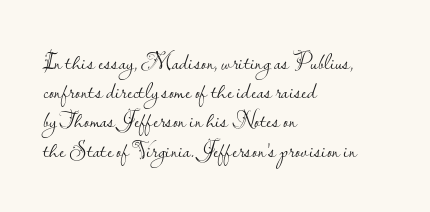
The image shows 23 px text type; set left-aligned, normal line spacing (1.27x), normal letter spacing, not underlined.
